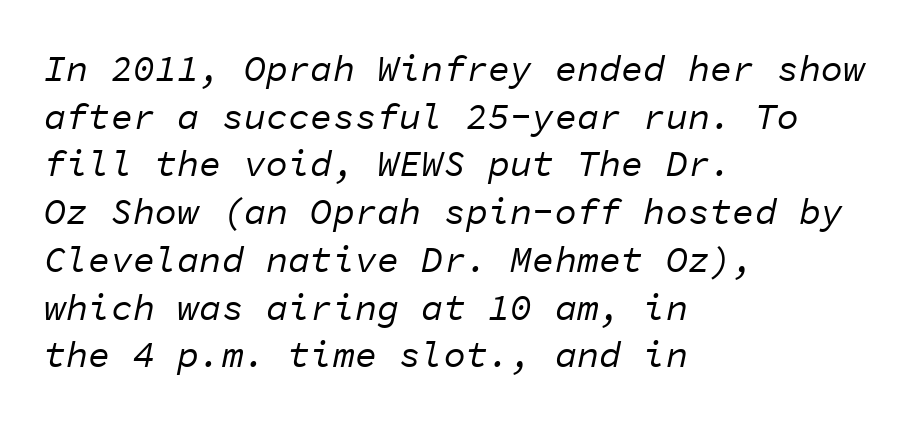
Spacing verdict: monospaced, one width for all characters. You could call the tracking neutral — neither tight nor loose. The rendering applies a slant to the glyphs. Caption: multi-line text, flush left, ragged right. Summary of weight: not heavy and not bold. Underline: absent.
